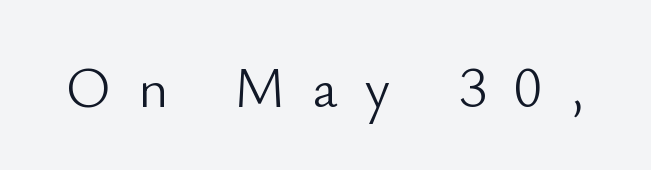
Q: Is the text bold? A: No.
Q: Is the text italic (slanted)? A: No, it is upright.
Q: Is the typeface a serif or a sans-serif typeface? A: Sans-serif.
Q: Is the text underlined? A: No.
Q: Is the spacing between letters normal or unusually wide? A: Unusually wide.
Q: Width (condensed, normal, or wide)? A: Normal.
Q: Stroke contrast? A: Low.
Q: x-height? A: Small.
Q: Monospaced? A: No.
